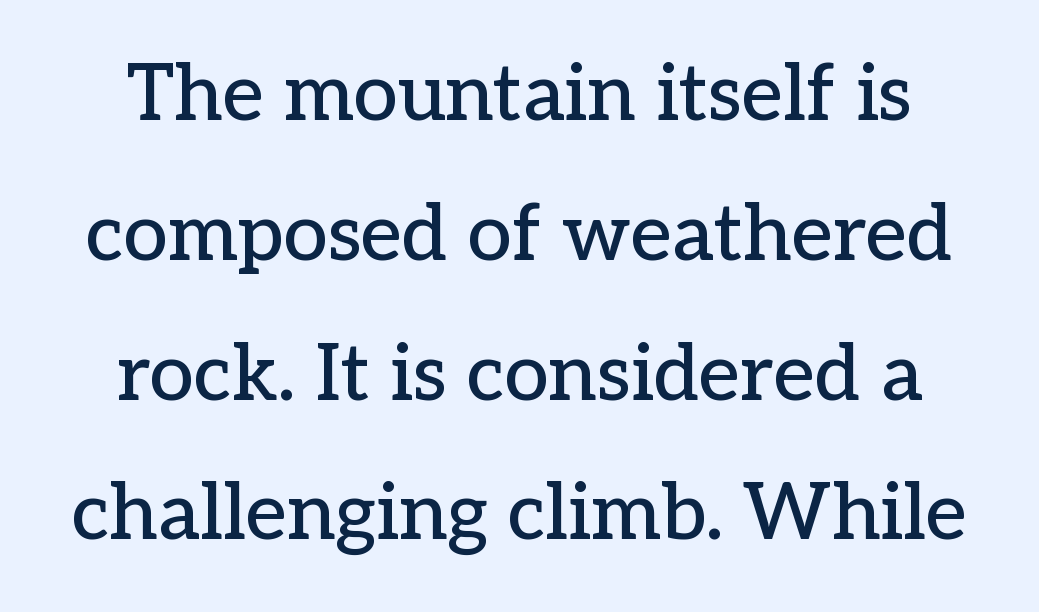
{"serif": "yes", "italic": "no", "width": "normal", "stroke_contrast": "low", "x_height": "medium", "monospaced": "no", "underline": "no", "line_spacing_ratio": 1.77, "letter_spacing": "normal", "letter_spacing_em": 0.0, "glyph_px": 79}
